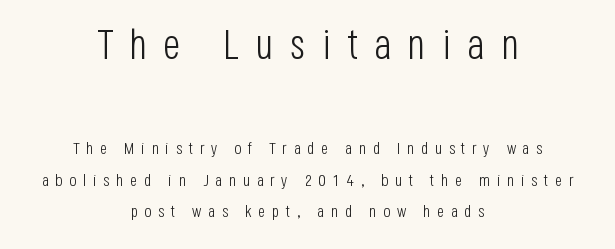
{"serif": "no", "italic": "no", "bold": "no", "weight": "light", "width": "condensed", "stroke_contrast": "low", "x_height": "large", "monospaced": "no", "underline": "no", "align": "center", "line_spacing_ratio": 1.88, "letter_spacing": "wide", "letter_spacing_em": 0.39, "larger_block": "first", "size_ratio": 2.47, "glyph_px": 42}
